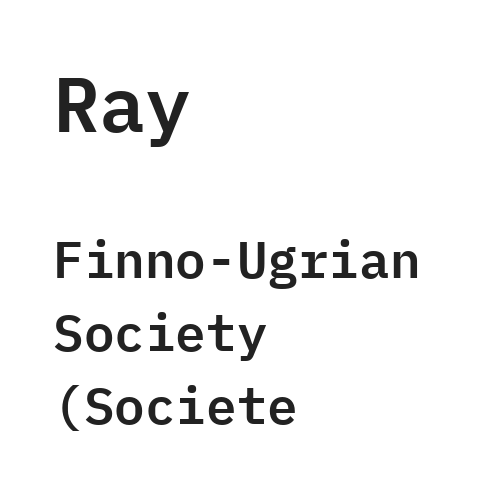
{"serif": "no", "italic": "no", "width": "normal", "stroke_contrast": "low", "x_height": "medium", "monospaced": "yes", "underline": "no", "align": "left", "line_spacing": "normal", "line_spacing_ratio": 1.43, "letter_spacing": "normal", "letter_spacing_em": 0.0, "larger_block": "first", "size_ratio": 1.51, "glyph_px": 77}
